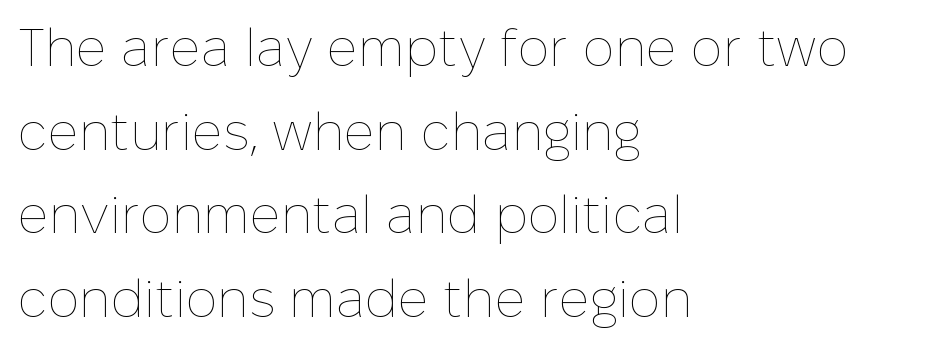
Q: Is the text bold? A: No.
Q: Is the text italic (slanted)? A: No, it is upright.
Q: Is the text underlined? A: No.
Q: How is the paragraph aligned? A: Left-aligned.
Q: Is the spacing between letters normal or unusually wide? A: Normal.
Q: Is the spacing between lines tight, normal or loose? A: Normal.
Q: Width (condensed, normal, or wide)? A: Normal.
Q: Stroke contrast? A: Low.
Q: x-height? A: Medium.
Q: Monospaced? A: No.
